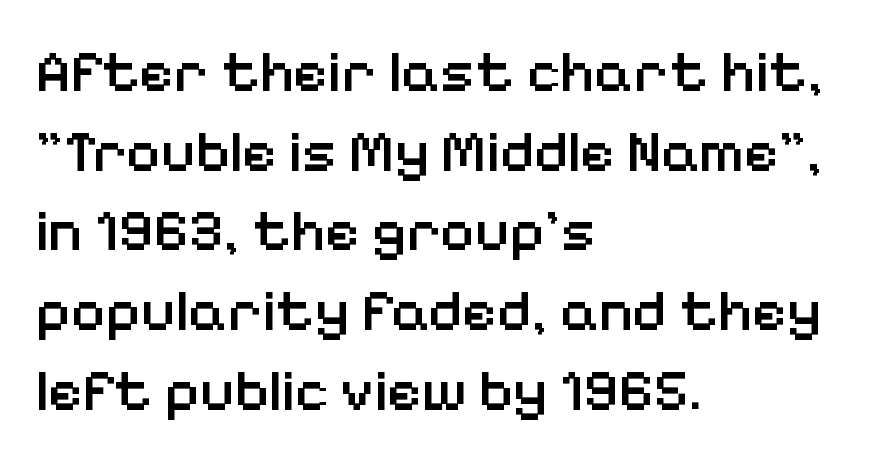
{"serif": "no", "italic": "no", "bold": "semi", "weight": "semibold", "width": "normal", "stroke_contrast": "low", "x_height": "medium", "monospaced": "no", "underline": "no", "align": "left", "line_spacing": "normal", "line_spacing_ratio": 1.35, "letter_spacing": "normal", "letter_spacing_em": 0.0, "glyph_px": 59}
